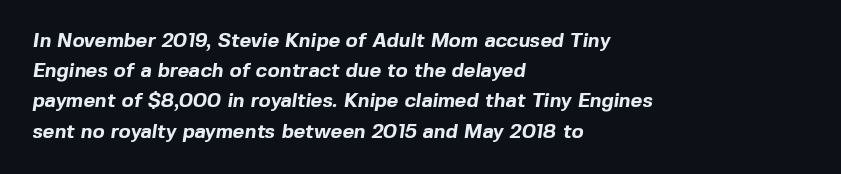
Q: Is the text bold? A: Yes.
Q: Is the text underlined? A: No.
Q: How is the paragraph aligned? A: Left-aligned.
Q: Is the spacing between letters normal or unusually wide? A: Normal.
Q: Is the spacing between lines tight, normal or loose? A: Normal.
